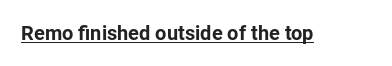
The image shows 20 px bold type, upright; set normal letter spacing, underlined.
